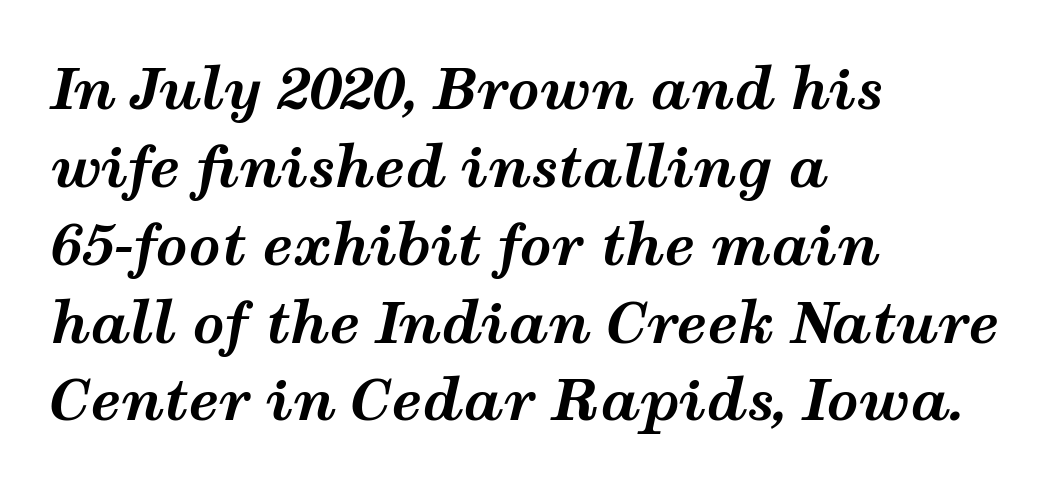
The image shows 56 px bold, wide type, italic (leaning right); set left-aligned, normal line spacing (1.39x), normal letter spacing, not underlined; medium stroke contrast and a medium x-height.
